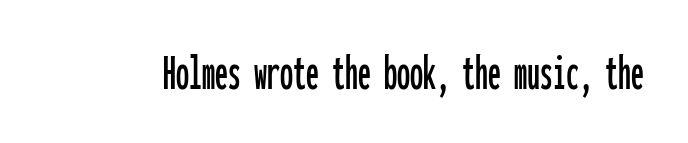
Q: Is the text italic (slanted)? A: No, it is upright.
Q: Is the typeface a serif or a sans-serif typeface? A: Sans-serif.
Q: Is the text underlined? A: No.
Q: Is the spacing between letters normal or unusually wide? A: Normal.
Q: Width (condensed, normal, or wide)? A: Condensed.
Q: Stroke contrast? A: Low.
Q: x-height? A: Medium.
Q: Monospaced? A: Yes.
